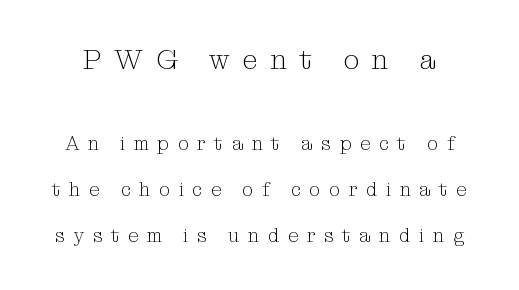
Q: Is the text bold? A: No.
Q: Is the text italic (slanted)? A: No, it is upright.
Q: Is the typeface a serif or a sans-serif typeface? A: Serif.
Q: Is the text underlined? A: No.
Q: Is the spacing between letters normal or unusually wide? A: Unusually wide.
Q: Is the spacing between lines tight, normal or loose? A: Loose.
Q: Which block of text is set in a larger size, the first (top) or the second (bottom)? A: The first (top) one.
Q: Width (condensed, normal, or wide)? A: Normal.
Q: Stroke contrast? A: Medium.
Q: x-height? A: Medium.
Q: Monospaced? A: No.
